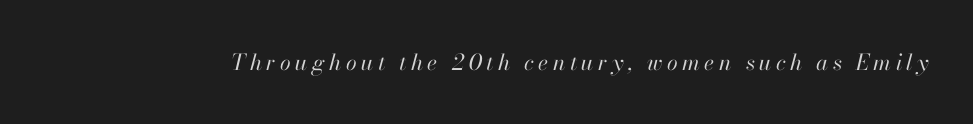
{"italic": "yes", "lean": "right", "slant_degrees": 13, "bold": "no", "underline": "no", "letter_spacing": "wide", "letter_spacing_em": 0.2, "glyph_px": 22}
